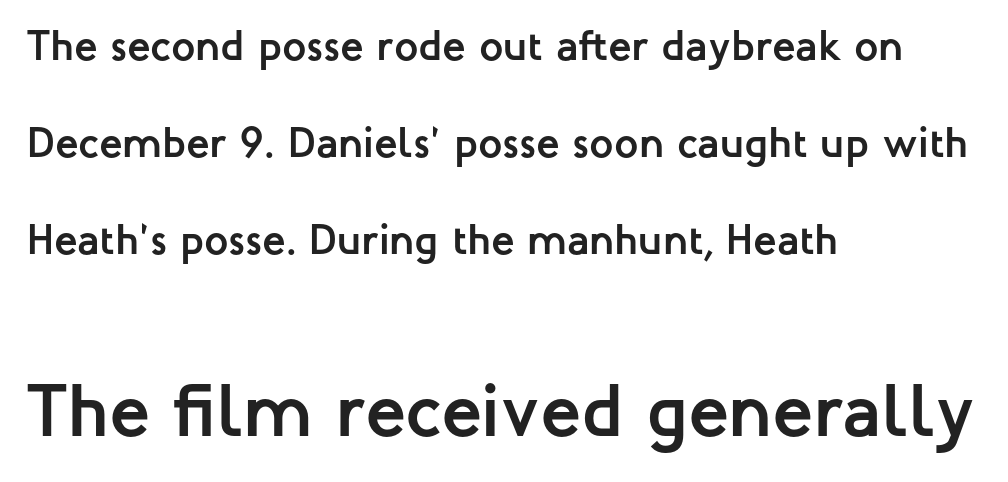
Q: Is the text bold? A: Yes.
Q: Is the text italic (slanted)? A: No, it is upright.
Q: Is the typeface a serif or a sans-serif typeface? A: Sans-serif.
Q: Is the text underlined? A: No.
Q: How is the paragraph aligned? A: Left-aligned.
Q: Is the spacing between letters normal or unusually wide? A: Normal.
Q: Is the spacing between lines tight, normal or loose? A: Loose.
Q: Which block of text is set in a larger size, the first (top) or the second (bottom)? A: The second (bottom) one.
Q: Width (condensed, normal, or wide)? A: Normal.
Q: Stroke contrast? A: Low.
Q: x-height? A: Medium.
Q: Monospaced? A: No.
